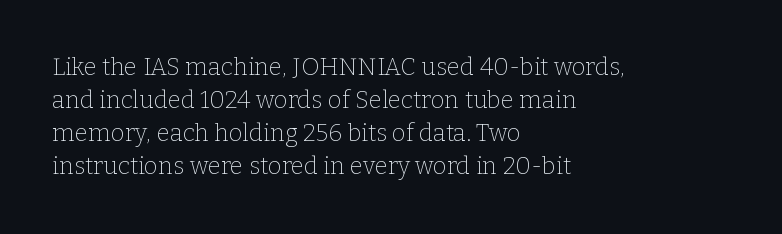
The image shows 24 px text type, upright; set left-aligned, normal line spacing (1.38x), normal letter spacing, not underlined.
